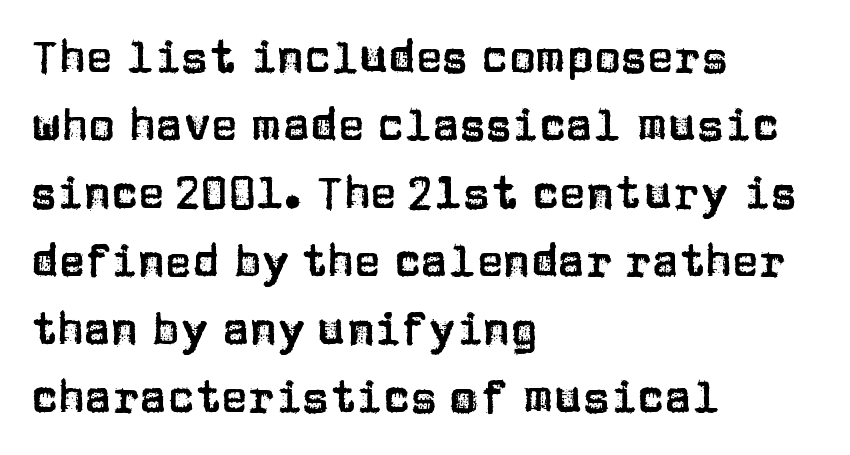
Q: Is the text italic (slanted)? A: No, it is upright.
Q: Is the typeface a serif or a sans-serif typeface? A: Sans-serif.
Q: Is the text underlined? A: No.
Q: How is the paragraph aligned? A: Left-aligned.
Q: Is the spacing between letters normal or unusually wide? A: Normal.
Q: Is the spacing between lines tight, normal or loose? A: Normal.
Q: Width (condensed, normal, or wide)? A: Normal.
Q: Stroke contrast? A: Low.
Q: x-height? A: Large.
Q: Monospaced? A: No.
